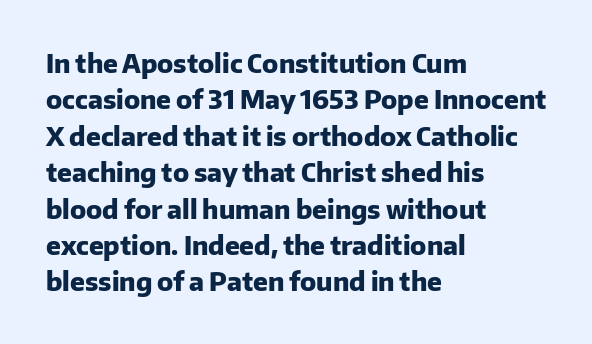
Characters remain perfectly vertical along every line. The passage is arranged the way most books set body copy — flush left. These lines sit exactly where default settings would place them. Nobody touched the tracking dial on this one. Descender tails drop into unmarked territory. Is the type bold? Yes — the strokes are clearly thick and heavy.
